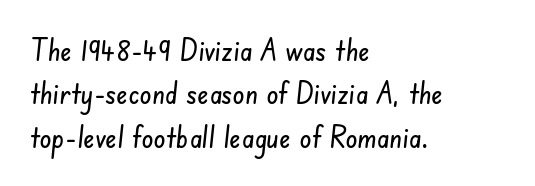
{"serif": "no", "width": "condensed", "stroke_contrast": "low", "x_height": "small", "monospaced": "no", "underline": "no", "align": "left", "line_spacing": "normal", "line_spacing_ratio": 1.45, "letter_spacing": "normal", "letter_spacing_em": 0.0, "glyph_px": 30}
